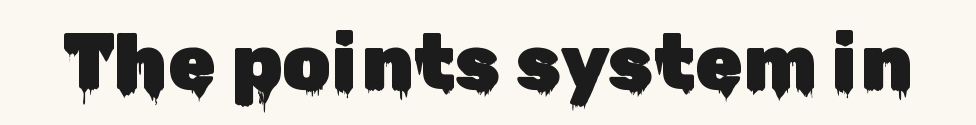
The space directly below the letters is spotless. Serif or sans? Sans — the stroke terminals are bare. The specimen reads as upright at a glance. The letters advance in unequal steps, a hallmark of proportional type. Inter-character spacing is left at the font's built-in metrics.
